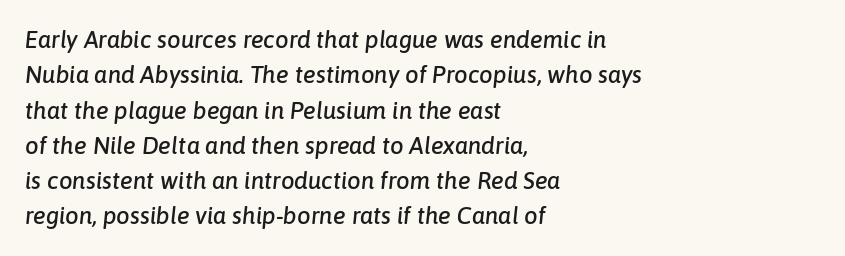
Q: Is the text italic (slanted)? A: Yes, it leans right by about 6 degrees.
Q: Is the text underlined? A: No.
Q: How is the paragraph aligned? A: Left-aligned.
Q: Is the spacing between letters normal or unusually wide? A: Normal.
Q: Is the spacing between lines tight, normal or loose? A: Normal.
